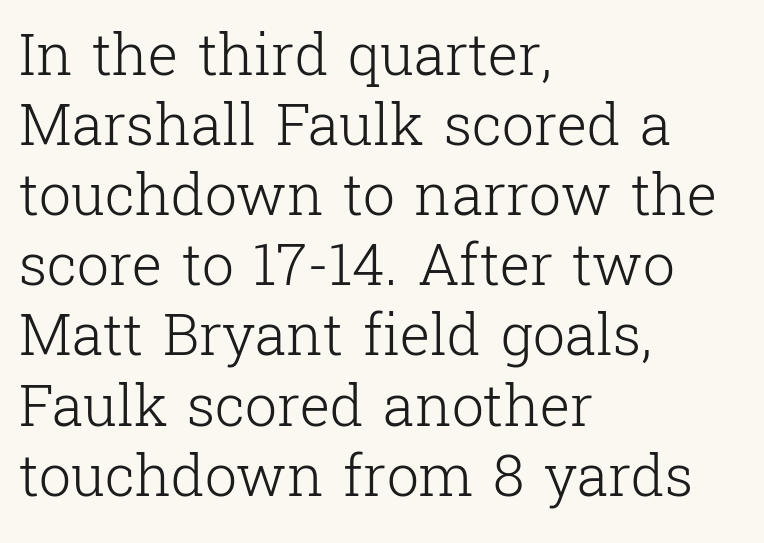
{"serif": "yes", "italic": "no", "bold": "no", "weight": "light", "width": "normal", "stroke_contrast": "low", "x_height": "medium", "monospaced": "no", "underline": "no", "align": "left", "line_spacing_ratio": 1.23, "letter_spacing": "normal", "letter_spacing_em": 0.0, "glyph_px": 57}
